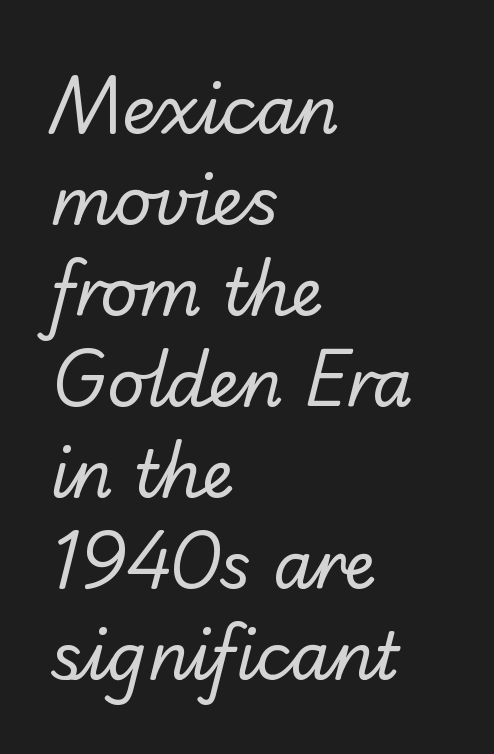
{"serif": "no", "bold": "no", "weight": "regular", "width": "normal", "stroke_contrast": "low", "x_height": "small", "monospaced": "no", "underline": "no", "align": "left", "line_spacing": "normal", "line_spacing_ratio": 1.4, "letter_spacing": "normal", "letter_spacing_em": 0.0, "glyph_px": 65}
